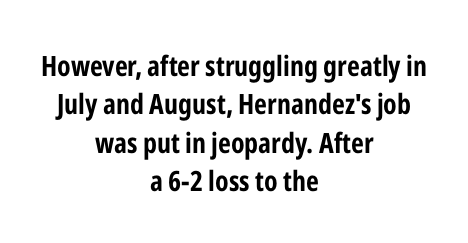
Q: Is the text bold? A: Yes.
Q: Is the text italic (slanted)? A: No, it is upright.
Q: Is the typeface a serif or a sans-serif typeface? A: Sans-serif.
Q: Is the text underlined? A: No.
Q: How is the paragraph aligned? A: Centered.
Q: Is the spacing between letters normal or unusually wide? A: Normal.
Q: Is the spacing between lines tight, normal or loose? A: Normal.
Q: Width (condensed, normal, or wide)? A: Condensed.
Q: Stroke contrast? A: Low.
Q: x-height? A: Medium.
Q: Monospaced? A: No.
